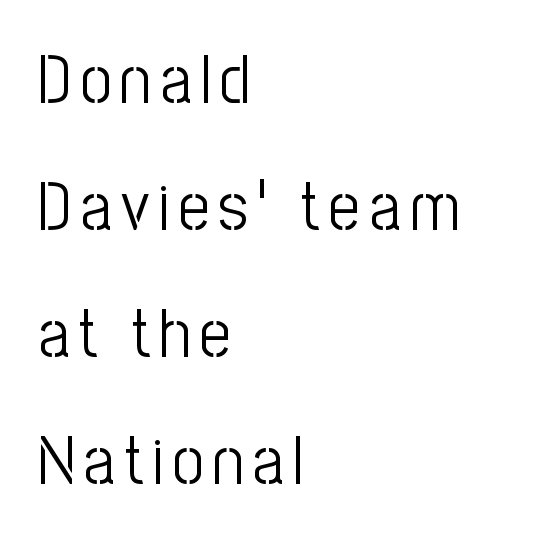
Q: Is the text bold? A: No.
Q: Is the text italic (slanted)? A: No, it is upright.
Q: Is the typeface a serif or a sans-serif typeface? A: Sans-serif.
Q: Is the text underlined? A: No.
Q: How is the paragraph aligned? A: Left-aligned.
Q: Width (condensed, normal, or wide)? A: Condensed.
Q: Stroke contrast? A: Low.
Q: x-height? A: Medium.
Q: Monospaced? A: No.
